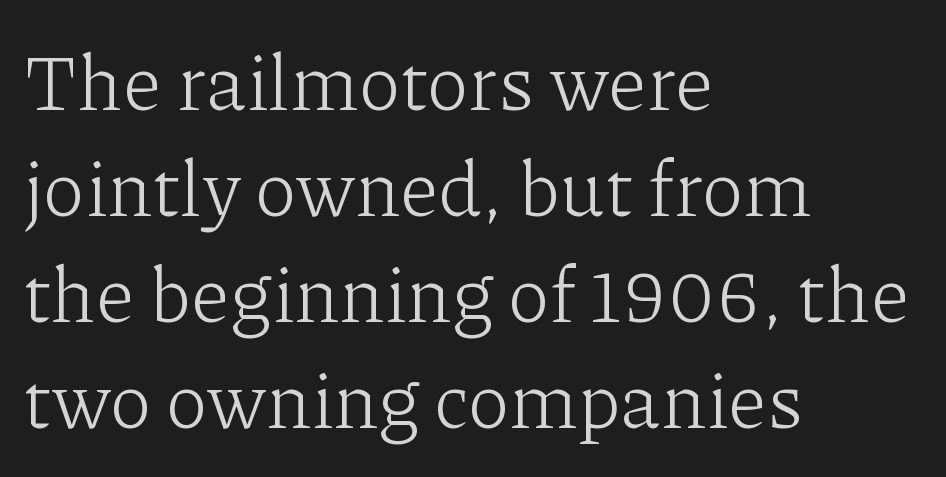
The image shows 78 px light serif type, upright; set left-aligned, normal line spacing (1.36x), normal letter spacing, not underlined; low stroke contrast and a medium x-height.
